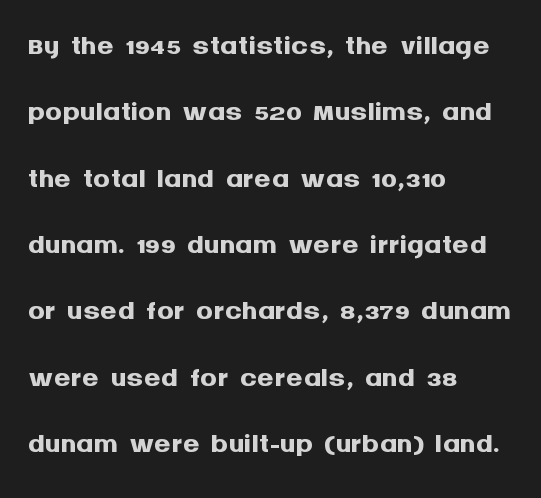
The image shows 42 px semibold sans-serif type, upright; set left-aligned, normal line spacing (1.58x), normal letter spacing, not underlined; medium stroke contrast and a large x-height.
